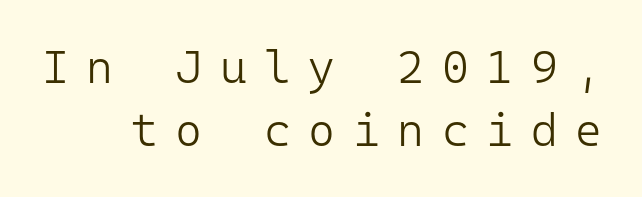
Q: Is the text bold? A: No.
Q: Is the text italic (slanted)? A: No, it is upright.
Q: Is the typeface a serif or a sans-serif typeface? A: Sans-serif.
Q: Is the text underlined? A: No.
Q: Is the spacing between letters normal or unusually wide? A: Unusually wide.
Q: Is the spacing between lines tight, normal or loose? A: Normal.
Q: Width (condensed, normal, or wide)? A: Normal.
Q: Stroke contrast? A: Low.
Q: x-height? A: Medium.
Q: Monospaced? A: Yes.
